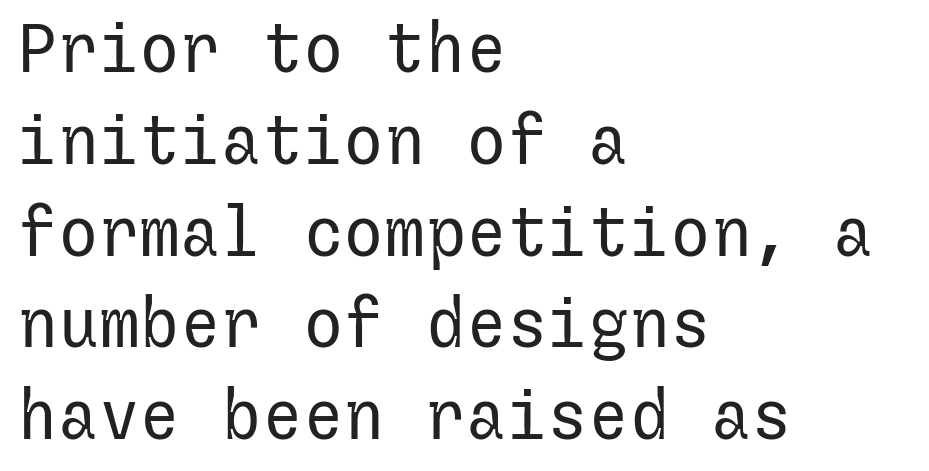
The image shows 68 px regular-weight sans-serif type, upright; set left-aligned, normal line spacing (1.35x), normal letter spacing, not underlined; low stroke contrast and a medium x-height.
